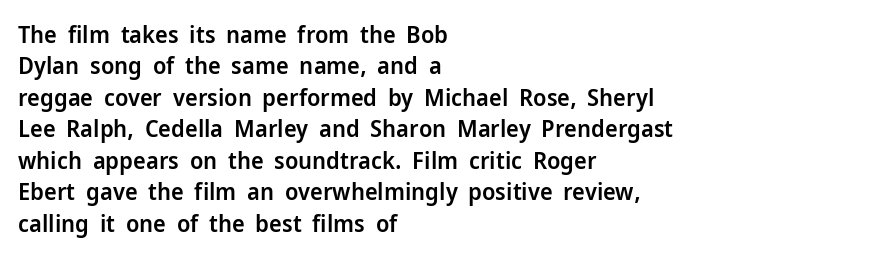
{"italic": "no", "bold": "semi", "underline": "no", "align": "left", "line_spacing": "normal", "line_spacing_ratio": 1.31, "letter_spacing": "normal", "letter_spacing_em": 0.0, "glyph_px": 24}
